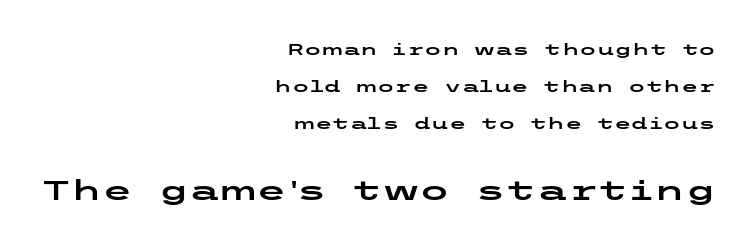
Q: Is the text italic (slanted)? A: No, it is upright.
Q: Is the typeface a serif or a sans-serif typeface? A: Sans-serif.
Q: Is the text underlined? A: No.
Q: How is the paragraph aligned? A: Right-aligned.
Q: Is the spacing between letters normal or unusually wide? A: Normal.
Q: Is the spacing between lines tight, normal or loose? A: Loose.
Q: Which block of text is set in a larger size, the first (top) or the second (bottom)? A: The second (bottom) one.
Q: Width (condensed, normal, or wide)? A: Wide.
Q: Stroke contrast? A: Low.
Q: x-height? A: Medium.
